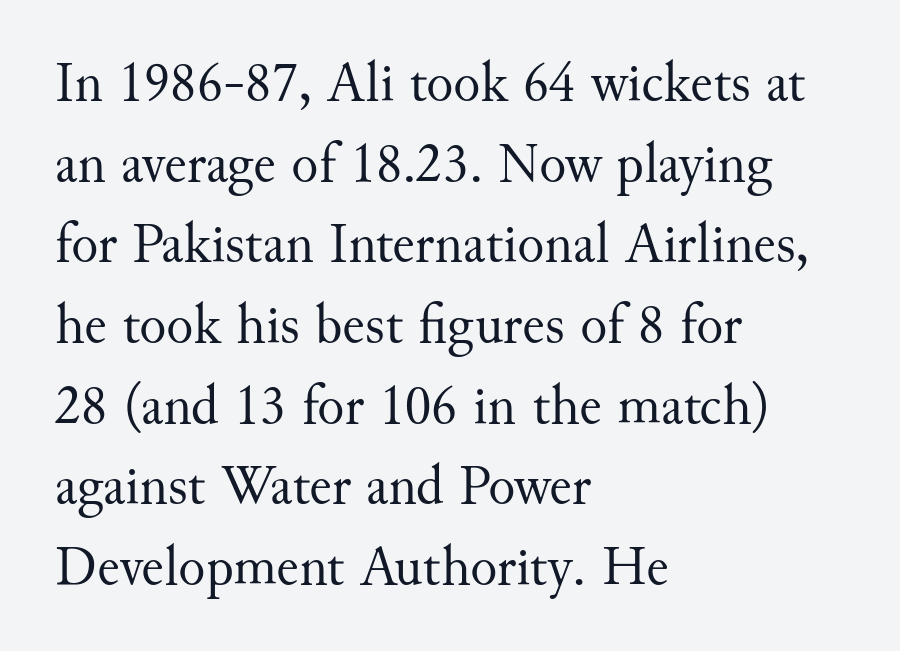
{"serif": "yes", "italic": "no", "bold": "no", "weight": "regular", "width": "normal", "stroke_contrast": "medium", "x_height": "small", "monospaced": "no", "underline": "no", "align": "left", "line_spacing": "normal", "line_spacing_ratio": 1.44, "letter_spacing": "normal", "letter_spacing_em": 0.0, "glyph_px": 56}
